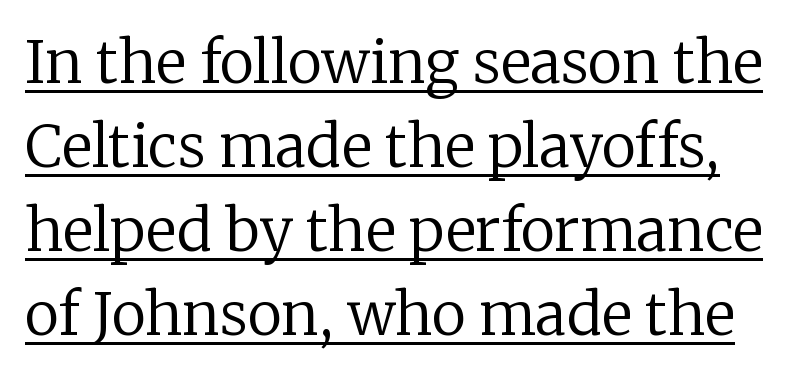
The image shows 58 px regular-weight serif type, upright; set normal line spacing (1.45x), normal letter spacing, underlined; low stroke contrast and a medium x-height.
